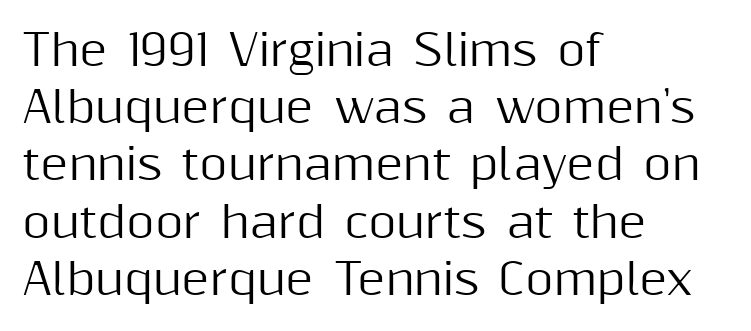
{"serif": "no", "italic": "no", "width": "normal", "stroke_contrast": "medium", "x_height": "medium", "monospaced": "no", "underline": "no", "align": "left", "line_spacing": "normal", "line_spacing_ratio": 1.33, "letter_spacing": "normal", "letter_spacing_em": 0.0, "glyph_px": 43}
